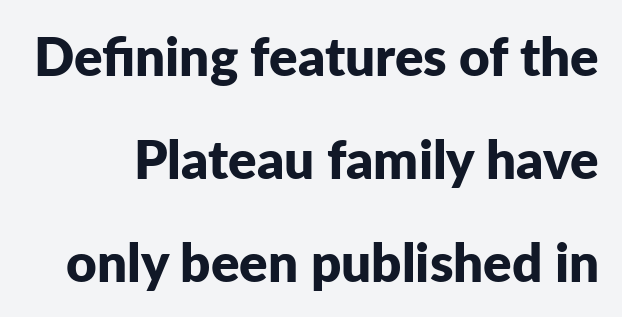
The image shows 53 px bold sans-serif type, upright; set loose line spacing (1.94x), normal letter spacing, not underlined; low stroke contrast and a medium x-height.
